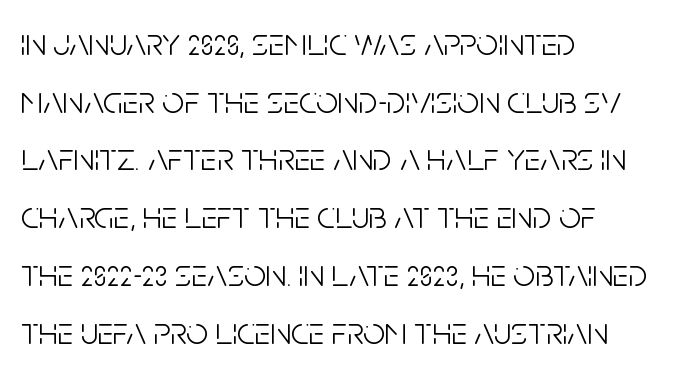
Q: Is the text bold? A: No.
Q: Is the text italic (slanted)? A: No, it is upright.
Q: Is the typeface a serif or a sans-serif typeface? A: Sans-serif.
Q: Is the text underlined? A: No.
Q: How is the paragraph aligned? A: Left-aligned.
Q: Is the spacing between letters normal or unusually wide? A: Normal.
Q: Is the spacing between lines tight, normal or loose? A: Normal.
Q: Width (condensed, normal, or wide)? A: Condensed.
Q: Stroke contrast? A: Low.
Q: x-height? A: Large.
Q: Monospaced? A: No.
